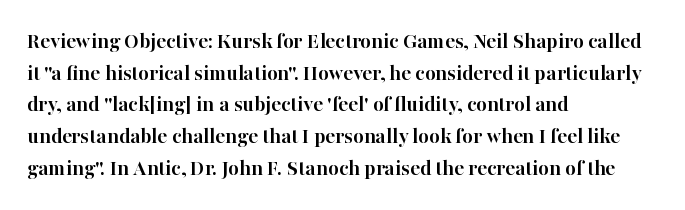
Q: Is the text bold? A: Yes.
Q: Is the text italic (slanted)? A: No, it is upright.
Q: Is the text underlined? A: No.
Q: How is the paragraph aligned? A: Left-aligned.
Q: Is the spacing between letters normal or unusually wide? A: Normal.
Q: Is the spacing between lines tight, normal or loose? A: Normal.
